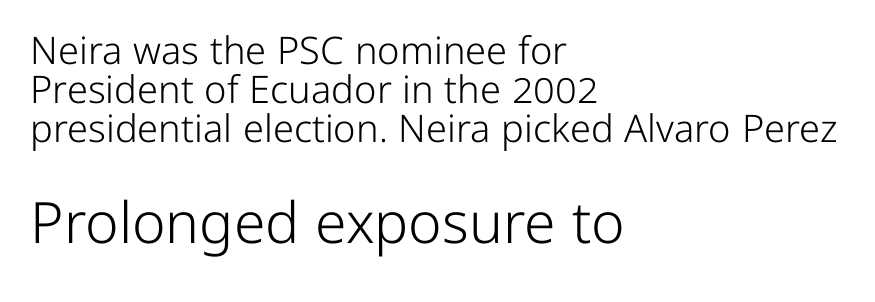
The image shows 57 px light sans-serif type, upright; set left-aligned, tight line spacing (1.03x), normal letter spacing, not underlined; the second (bottom) block is 1.5x larger; low stroke contrast and a medium x-height.
